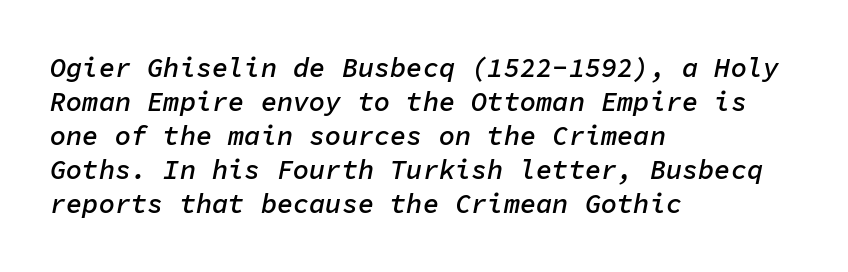
The leading is moderate, giving the passage an even texture. How are the letters spaced? Ordinarily, with no added tracking. This is oblique type, the kind used for emphasis or titles. Typesetter's note: demi weight, one step under bold. These lines are set flush left with a ragged right edge.
